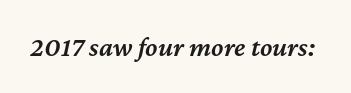
The image shows 28 px semibold type, italic (leaning right); set normal letter spacing, not underlined; medium stroke contrast and a medium x-height.
